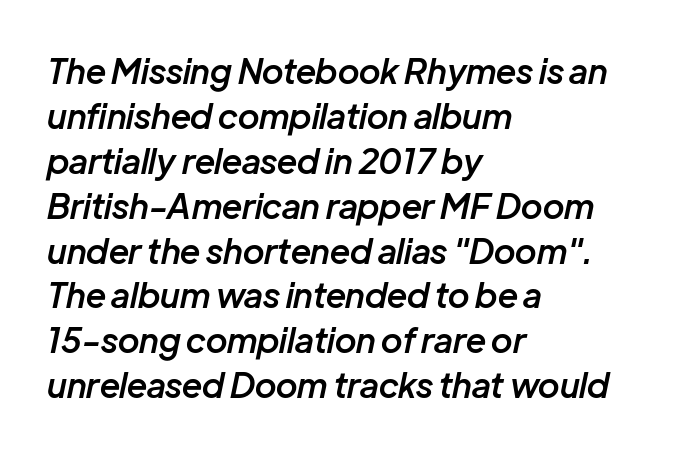
Horizontal bands of white between lines are of average thickness. Would a proofreader flag this as italicized? Yes. Nobody touched the tracking dial on this one. Think of a printed novel: that variable character pitch is what you see here. The lines in this sample share a left origin and differ only in where they stop. The words here are not underlined.
